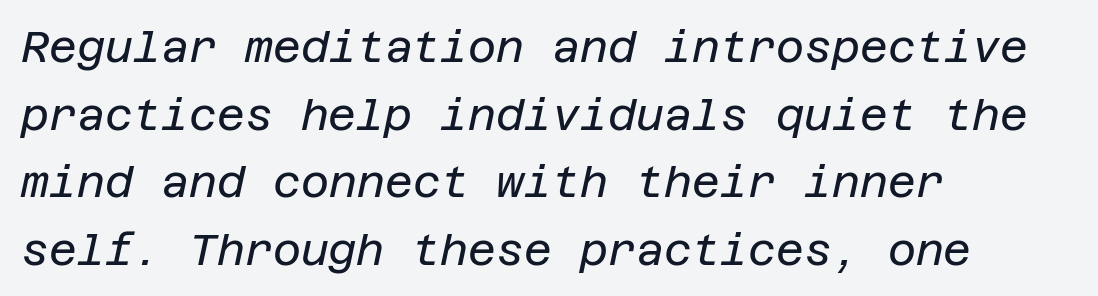
The letters are slanted; this is an italic face. Default kerning and tracking; the words read as compact shapes. Leading matches the norm, producing a regular column. Does the copy run flush right? No — it runs flush left. Quick note: underline off. No heavy texture on the line: the type isn't bold.
